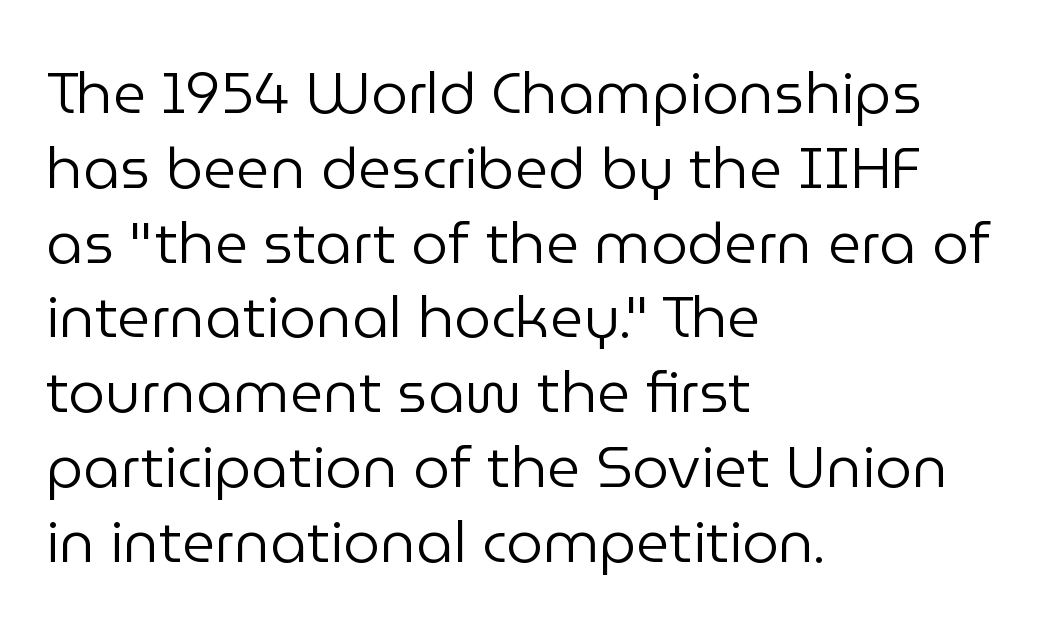
Q: Is the text bold? A: No.
Q: Is the text italic (slanted)? A: No, it is upright.
Q: Is the typeface a serif or a sans-serif typeface? A: Sans-serif.
Q: Is the text underlined? A: No.
Q: How is the paragraph aligned? A: Left-aligned.
Q: Is the spacing between letters normal or unusually wide? A: Normal.
Q: Is the spacing between lines tight, normal or loose? A: Normal.
Q: Width (condensed, normal, or wide)? A: Normal.
Q: Stroke contrast? A: Low.
Q: x-height? A: Medium.
Q: Monospaced? A: No.
